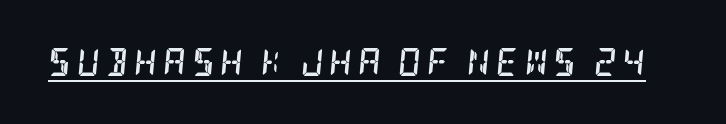
The image shows 28 px semibold, condensed serif type, italic (leaning right); set unusually wide letter spacing (+0.21 em), underlined; low stroke contrast and a large x-height.
